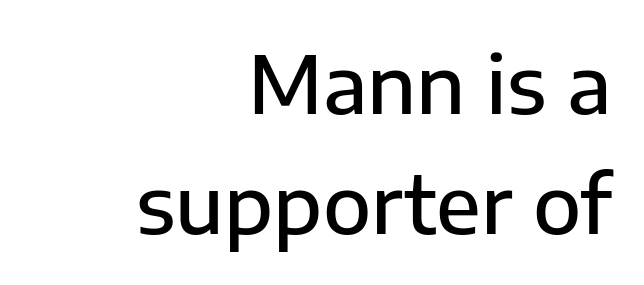
Q: Is the text bold? A: Semi-bold.
Q: Is the text italic (slanted)? A: No, it is upright.
Q: Is the typeface a serif or a sans-serif typeface? A: Sans-serif.
Q: Is the text underlined? A: No.
Q: How is the paragraph aligned? A: Right-aligned.
Q: Is the spacing between letters normal or unusually wide? A: Normal.
Q: Is the spacing between lines tight, normal or loose? A: Normal.
Q: Width (condensed, normal, or wide)? A: Normal.
Q: Stroke contrast? A: Low.
Q: x-height? A: Medium.
Q: Monospaced? A: No.
